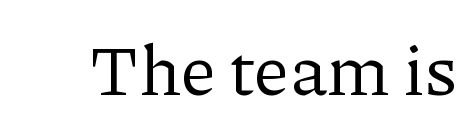
Q: Is the text bold? A: No.
Q: Is the text italic (slanted)? A: No, it is upright.
Q: Is the typeface a serif or a sans-serif typeface? A: Serif.
Q: Is the text underlined? A: No.
Q: Is the spacing between letters normal or unusually wide? A: Normal.
Q: Width (condensed, normal, or wide)? A: Normal.
Q: Stroke contrast? A: Low.
Q: x-height? A: Medium.
Q: Monospaced? A: No.
